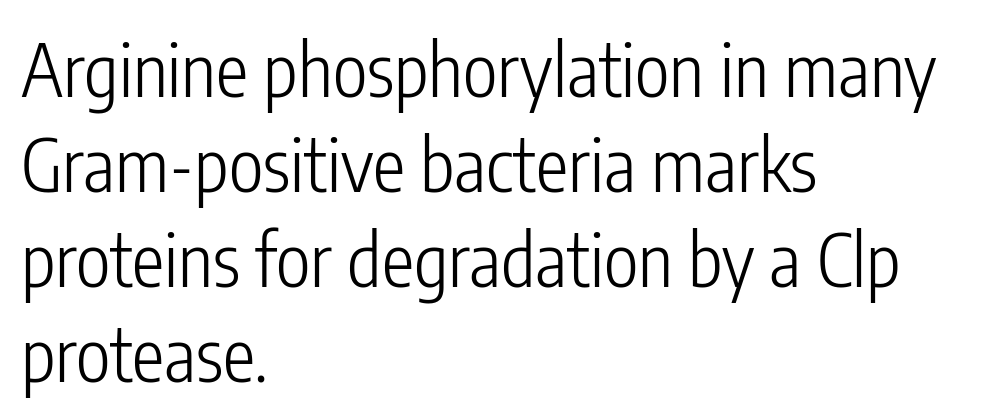
The image shows 73 px light, condensed sans-serif type, upright; set left-aligned, normal line spacing (1.3x), normal letter spacing, not underlined; low stroke contrast and a medium x-height.
